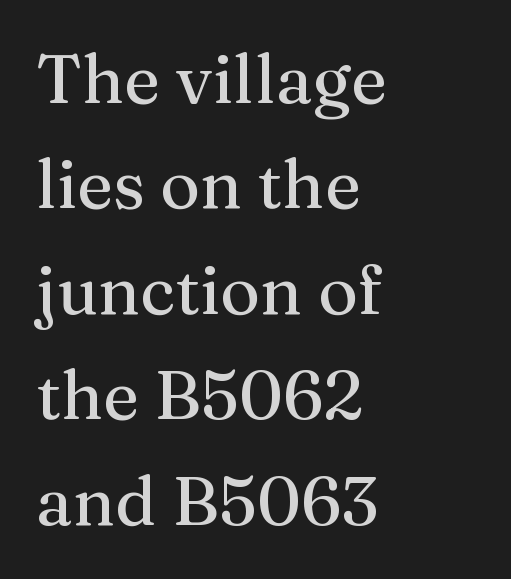
The image shows 68 px serif type, upright; set left-aligned, normal line spacing (1.55x), normal letter spacing, not underlined; medium stroke contrast and a medium x-height.
